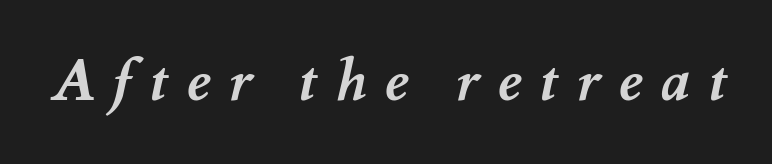
The image shows 58 px semibold type; set unusually wide letter spacing (+0.31 em), not underlined; medium stroke contrast and a small x-height.
